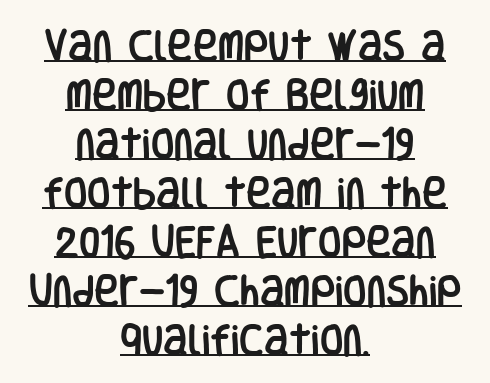
This rendering uses center alignment, leaving both contours irregular but symmetric. Think of a printed novel: that variable character pitch is what you see here. Between one letter and the next there's only the usual sliver of space. To sum up the face: it is a sans, with no serifs.
